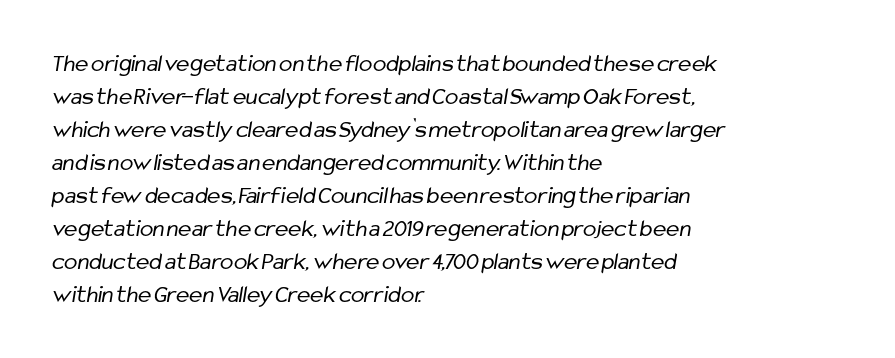
{"bold": "no", "underline": "no", "align": "left", "line_spacing": "normal", "line_spacing_ratio": 1.32, "letter_spacing": "normal", "letter_spacing_em": 0.0, "glyph_px": 25}
